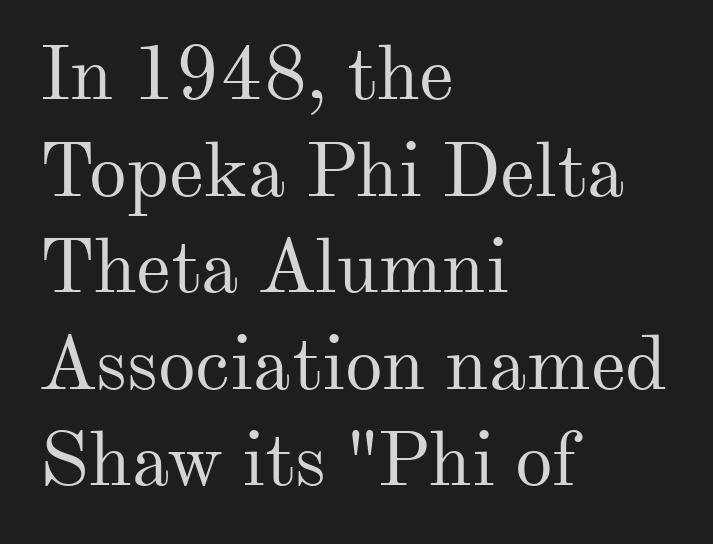
Reading down the column, the eye jumps a familiar distance to each next line. Look at the tracking — it's just the regular setting, nothing added. The strokes carry an ordinary text weight at most. The lines are quadded left. Spacing verdict: proportional, widths tailored to each character.
